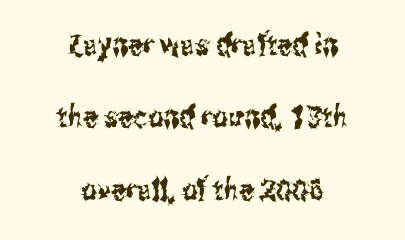
Q: Is the text italic (slanted)? A: No, it is upright.
Q: Is the typeface a serif or a sans-serif typeface? A: Sans-serif.
Q: Is the text underlined? A: No.
Q: How is the paragraph aligned? A: Centered.
Q: Is the spacing between letters normal or unusually wide? A: Normal.
Q: Is the spacing between lines tight, normal or loose? A: Loose.
Q: Width (condensed, normal, or wide)? A: Condensed.
Q: Stroke contrast? A: Medium.
Q: x-height? A: Medium.
Q: Monospaced? A: No.
